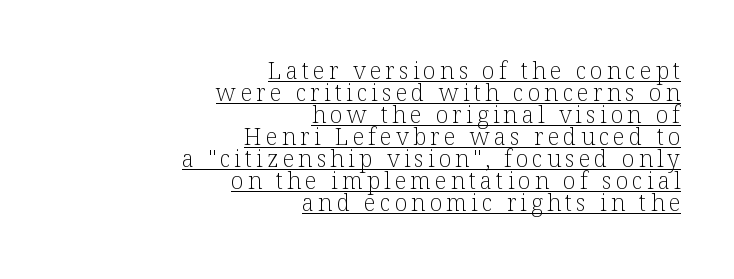
The image shows 23 px text type, upright; set right-aligned, tight line spacing (0.96x), underlined.
